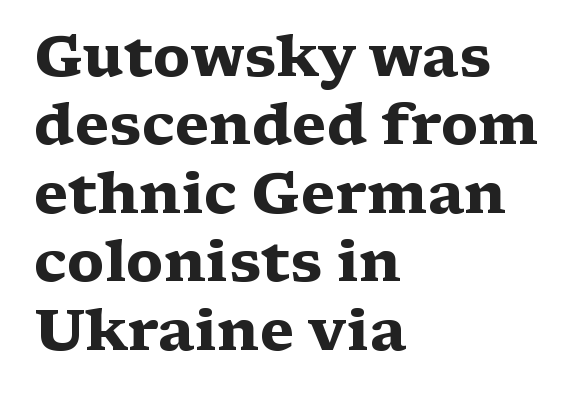
The glyphs in this specimen are seriffed. Is this a fixed-width face? No — the glyphs have proportional, varying widths. These lines were composed using upright roman letters. Descenders hang freely into open space. In terms of weight, the rendering is a true, heavy bold. In terms of letterspacing, this is plain default setting.
